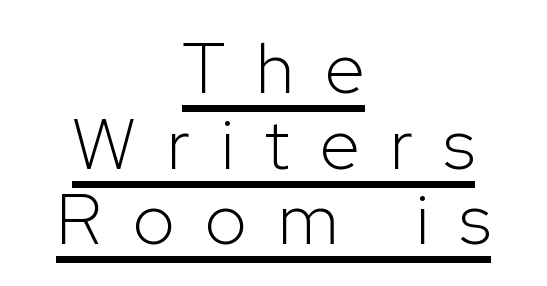
Q: Is the text bold? A: No.
Q: Is the text italic (slanted)? A: No, it is upright.
Q: Is the typeface a serif or a sans-serif typeface? A: Sans-serif.
Q: Is the text underlined? A: Yes.
Q: How is the paragraph aligned? A: Centered.
Q: Is the spacing between letters normal or unusually wide? A: Unusually wide.
Q: Is the spacing between lines tight, normal or loose? A: Tight.
Q: Width (condensed, normal, or wide)? A: Normal.
Q: Stroke contrast? A: Low.
Q: x-height? A: Medium.
Q: Monospaced? A: No.
